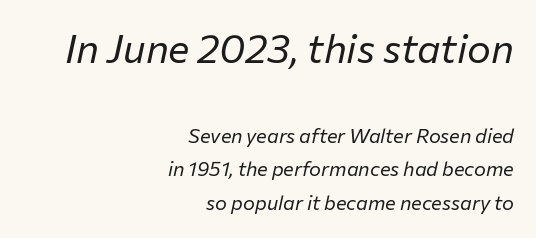
Q: Is the text bold? A: No.
Q: Is the text italic (slanted)? A: Yes, it leans right by about 12 degrees.
Q: Is the text underlined? A: No.
Q: How is the paragraph aligned? A: Right-aligned.
Q: Is the spacing between letters normal or unusually wide? A: Normal.
Q: Is the spacing between lines tight, normal or loose? A: Normal.
Q: Which block of text is set in a larger size, the first (top) or the second (bottom)? A: The first (top) one.
Q: Width (condensed, normal, or wide)? A: Normal.
Q: Stroke contrast? A: Low.
Q: x-height? A: Medium.
Q: Monospaced? A: No.
